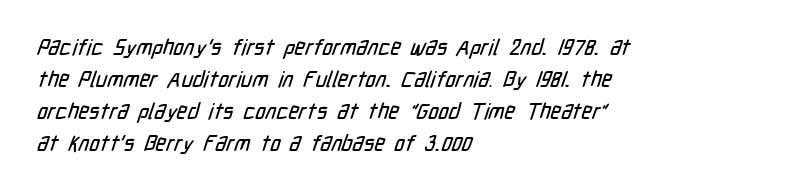
The image shows 22 px text type; set left-aligned, normal line spacing (1.45x), normal letter spacing, not underlined.
